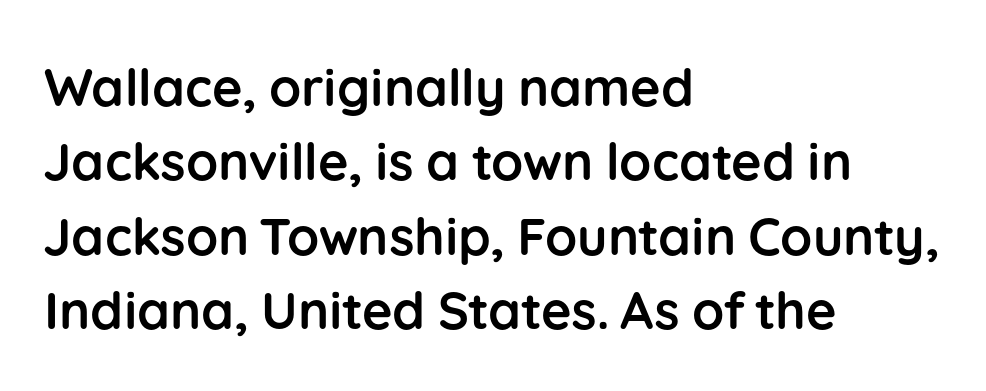
The image shows 52 px semibold sans-serif type, upright; set left-aligned, normal line spacing (1.43x), normal letter spacing, not underlined; low stroke contrast and a medium x-height.
